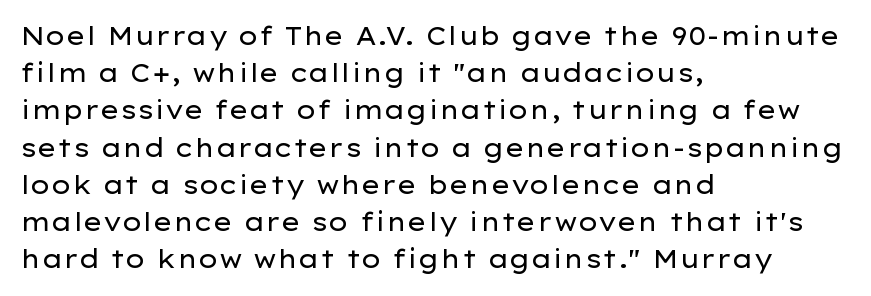
Each new line begins a customary step beneath the previous one. In CSS terms this would be text-align: left. Every character sits straight up, as roman type does. Inter-character spacing is left at the font's built-in metrics.
